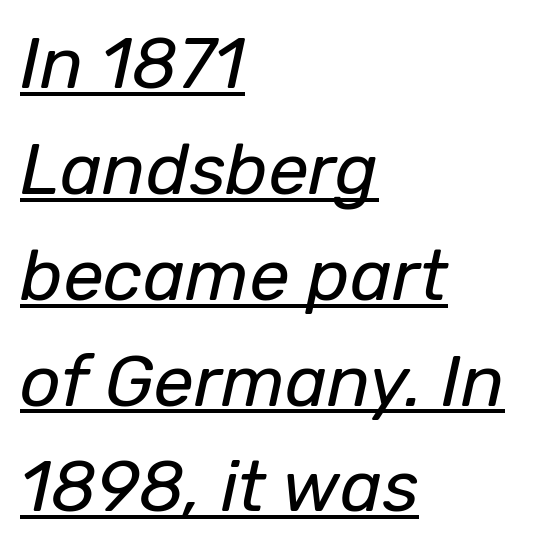
{"italic": "yes", "lean": "right", "slant_degrees": 12, "bold": "no", "weight": "regular", "width": "normal", "stroke_contrast": "low", "x_height": "medium", "monospaced": "no", "underline": "yes", "align": "left", "line_spacing": "normal", "line_spacing_ratio": 1.47, "letter_spacing": "normal", "letter_spacing_em": 0.0, "glyph_px": 72}
